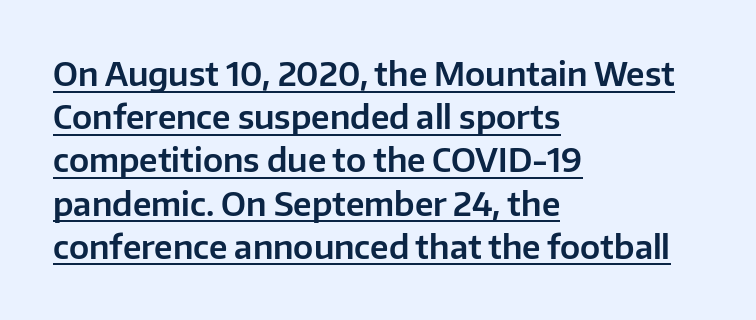
The image shows 32 px sans-serif type, upright; set left-aligned, normal line spacing (1.35x), normal letter spacing, underlined; low stroke contrast and a medium x-height.
